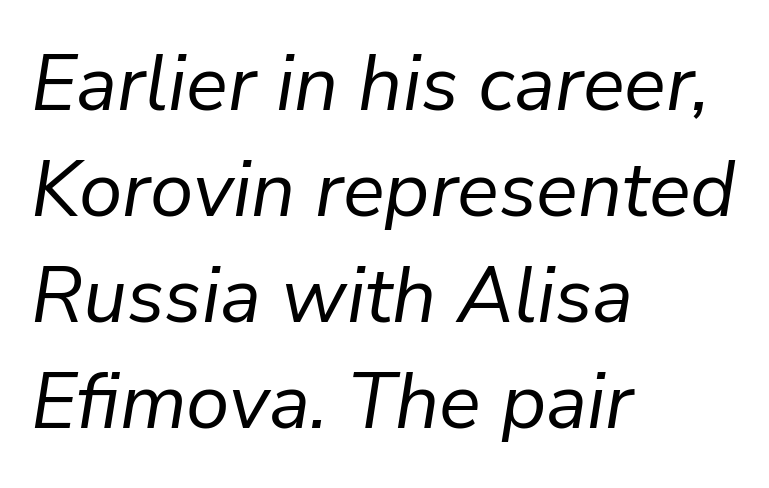
Q: Is the text bold? A: No.
Q: Is the text italic (slanted)? A: Yes, it leans right by about 9 degrees.
Q: Is the text underlined? A: No.
Q: How is the paragraph aligned? A: Left-aligned.
Q: Is the spacing between letters normal or unusually wide? A: Normal.
Q: Is the spacing between lines tight, normal or loose? A: Normal.
Q: Width (condensed, normal, or wide)? A: Normal.
Q: Stroke contrast? A: Low.
Q: x-height? A: Medium.
Q: Monospaced? A: No.
